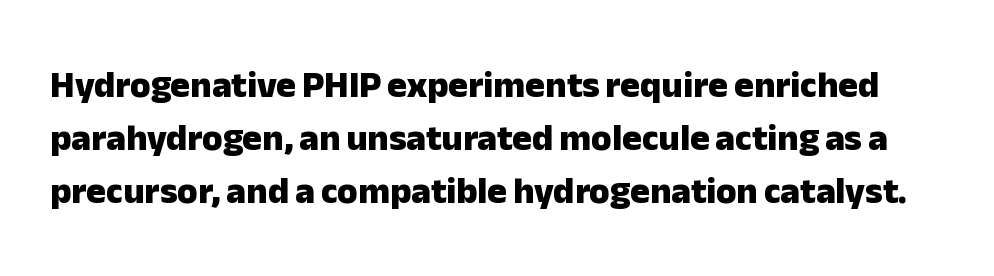
Tall strokes in this sample are plumb rather than angled. Plenty of ink on the page — the face is bold. The area under the type is left untouched. The lines sit at an ordinary, default distance from one another.
